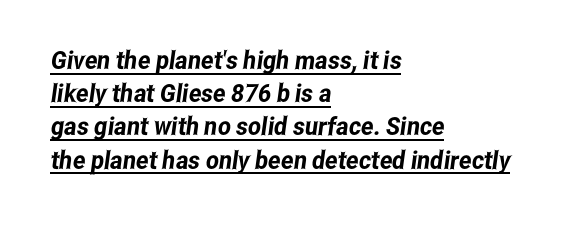
The line-height multiplier appears to be the usual default. Line starts are locked; line ends wander. Spacing between characters is what you'd get straight out of the box. Compared with undecorated copy, this sample adds a rule below the words.
